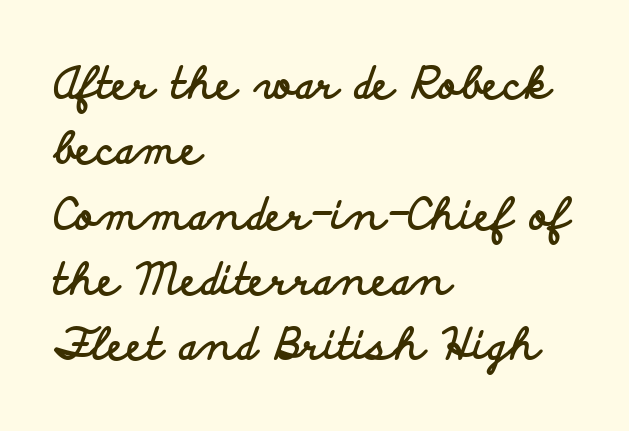
The image shows 43 px bold, wide sans-serif type; set left-aligned, normal line spacing (1.52x), normal letter spacing, not underlined; low stroke contrast and a small x-height.
